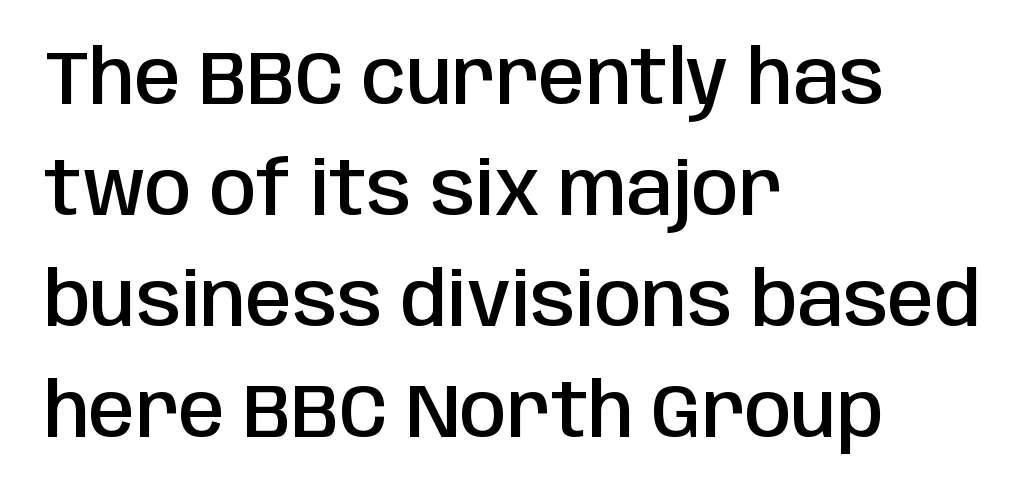
The image shows 75 px semibold, condensed sans-serif type, upright; set left-aligned, normal line spacing (1.48x), normal letter spacing, not underlined; low stroke contrast and a large x-height.
